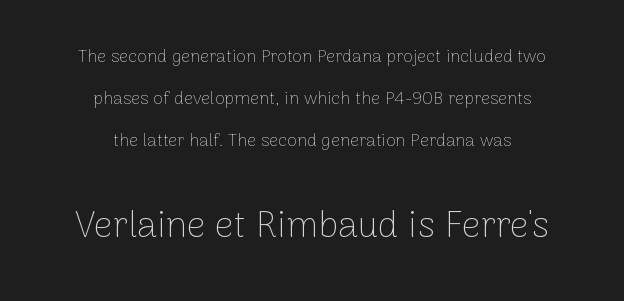
Which margin do the lines hug? Neither — every line sits in the middle. The later block is typeset at a bigger size than the earlier block. If you measured baseline to baseline, you'd find a long distance. On a weight scale, this lands at 450 or below. Do the characters align in a grid? No, the font is proportional.
